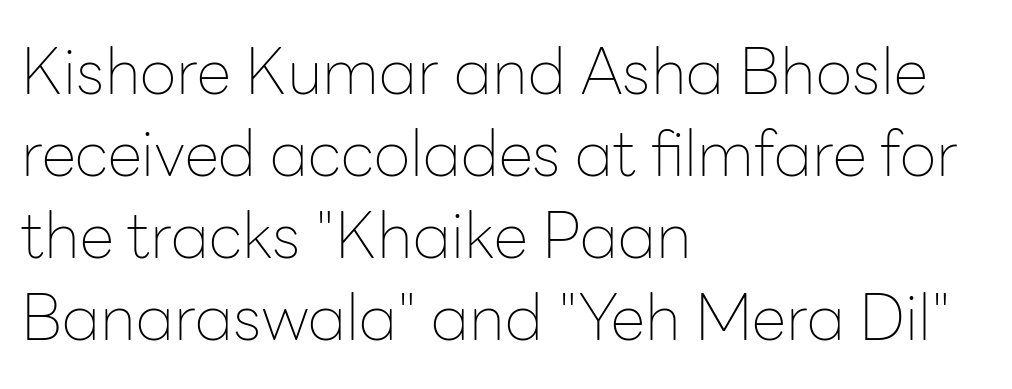
The type sits square on the baseline with zero lean. Letter spacing: default. The cut favours lightness, reaching ordinary text weight at its darkest. Horizontal alignment here is leftward, the default for most running prose. The font family rendered here belongs to the sans-serif group. Here the designer chose a conventional face with non-uniform glyph widths.
